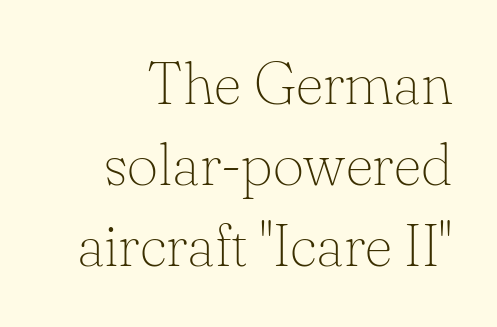
The strokes are not fattened; the text isn't bold. A typesetter would label this face a serif. Is there much room between lines? A standard amount, neither cramped nor airy. The string is rendered with underlining switched off.
